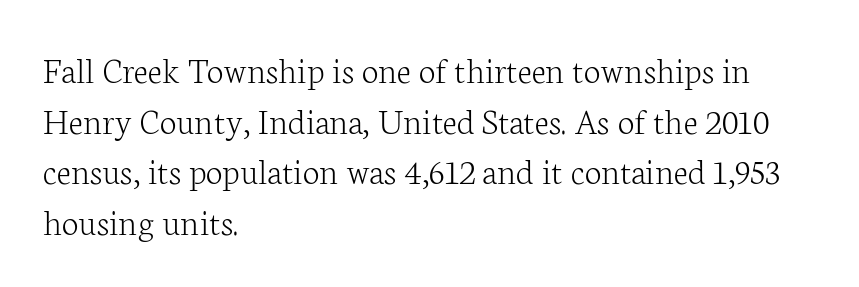
Layout note: lines flush left. Is this a fixed-width face? No — the glyphs have proportional, varying widths. Descenders hang freely into open space. Characters remain perfectly vertical along every line. The cut favours lightness, reaching ordinary text weight at its darkest. Stroke terminals: seriffed.
